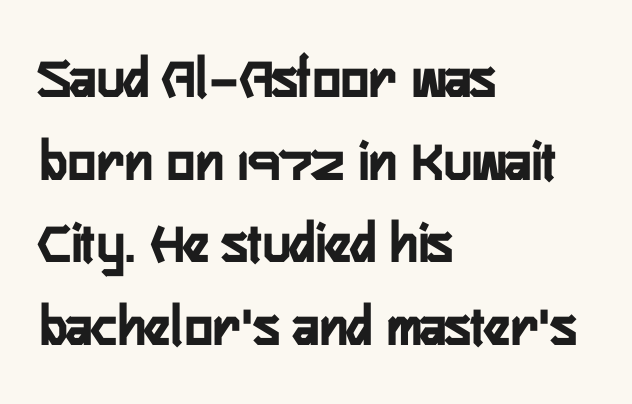
Q: Is the text italic (slanted)? A: No, it is upright.
Q: Is the typeface a serif or a sans-serif typeface? A: Sans-serif.
Q: Is the text underlined? A: No.
Q: How is the paragraph aligned? A: Left-aligned.
Q: Is the spacing between letters normal or unusually wide? A: Normal.
Q: Is the spacing between lines tight, normal or loose? A: Normal.
Q: Width (condensed, normal, or wide)? A: Condensed.
Q: Stroke contrast? A: Low.
Q: x-height? A: Medium.
Q: Monospaced? A: No.
